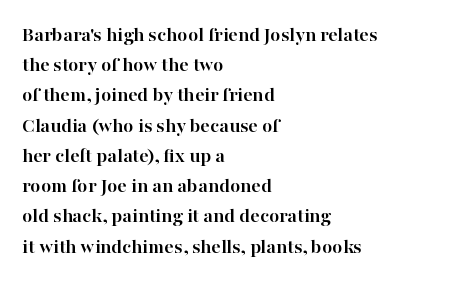
Q: Is the text bold? A: Yes.
Q: Is the text italic (slanted)? A: No, it is upright.
Q: Is the text underlined? A: No.
Q: How is the paragraph aligned? A: Left-aligned.
Q: Is the spacing between letters normal or unusually wide? A: Normal.
Q: Is the spacing between lines tight, normal or loose? A: Normal.
